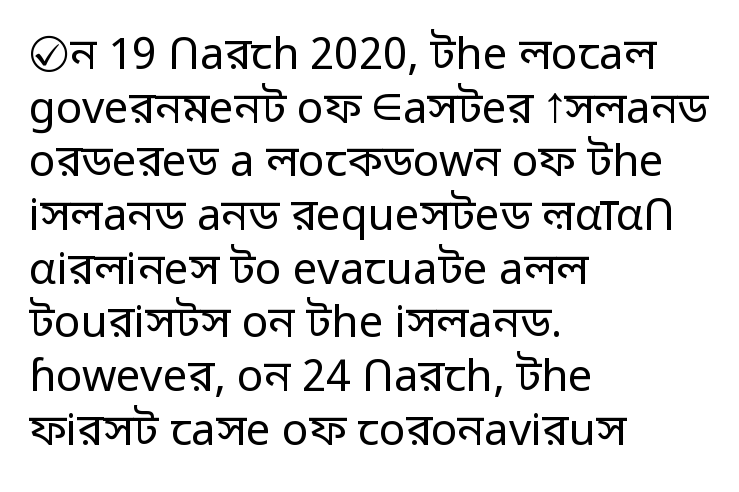
Q: Is the text bold? A: No.
Q: Is the text italic (slanted)? A: No, it is upright.
Q: Is the typeface a serif or a sans-serif typeface? A: Sans-serif.
Q: Is the text underlined? A: No.
Q: How is the paragraph aligned? A: Left-aligned.
Q: Is the spacing between letters normal or unusually wide? A: Normal.
Q: Width (condensed, normal, or wide)? A: Normal.
Q: Stroke contrast? A: Low.
Q: x-height? A: Medium.
Q: Monospaced? A: No.
